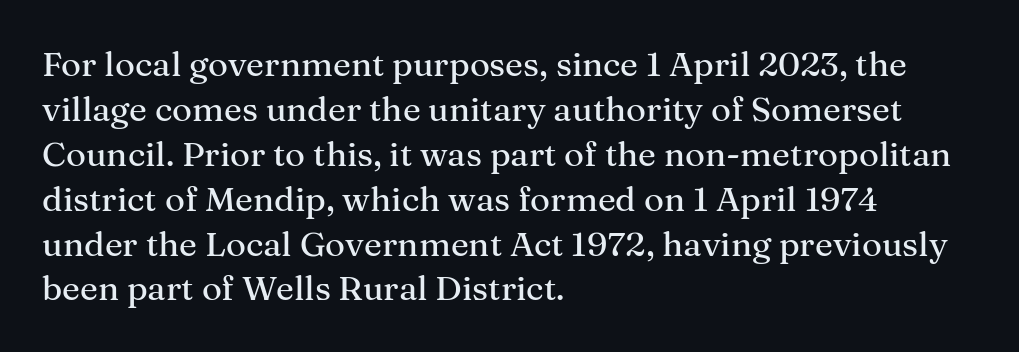
Q: Is the text italic (slanted)? A: No, it is upright.
Q: Is the typeface a serif or a sans-serif typeface? A: Serif.
Q: Is the text underlined? A: No.
Q: How is the paragraph aligned? A: Left-aligned.
Q: Is the spacing between letters normal or unusually wide? A: Normal.
Q: Is the spacing between lines tight, normal or loose? A: Normal.
Q: Width (condensed, normal, or wide)? A: Normal.
Q: Stroke contrast? A: Medium.
Q: x-height? A: Medium.
Q: Monospaced? A: No.
